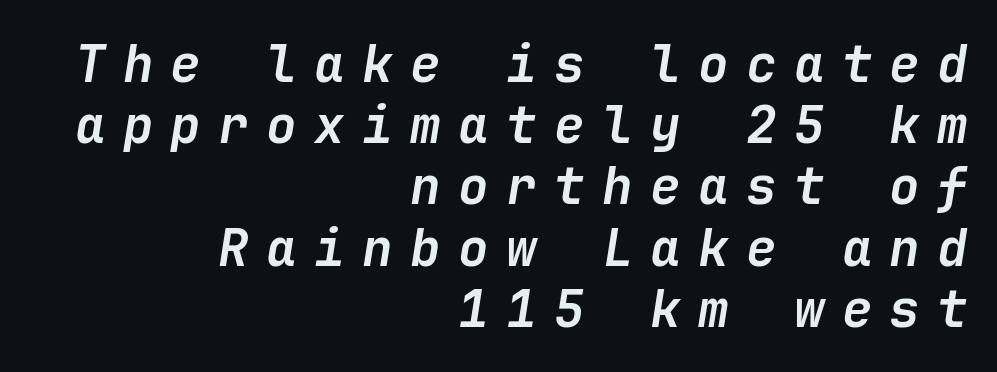
Q: Is the text bold? A: Yes.
Q: Is the text italic (slanted)? A: Yes, it leans right by about 9 degrees.
Q: Is the text underlined? A: No.
Q: How is the paragraph aligned? A: Right-aligned.
Q: Is the spacing between letters normal or unusually wide? A: Unusually wide.
Q: Width (condensed, normal, or wide)? A: Normal.
Q: Stroke contrast? A: Low.
Q: x-height? A: Medium.
